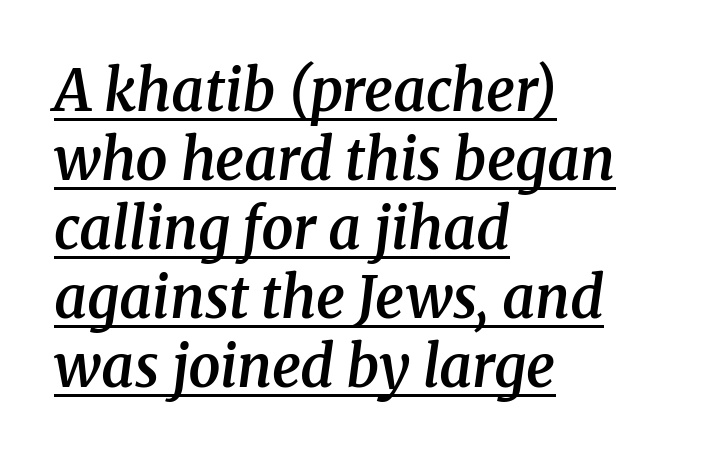
{"serif": "yes", "italic": "yes", "lean": "right", "slant_degrees": 8, "bold": "semi", "weight": "semibold", "width": "normal", "stroke_contrast": "medium", "x_height": "medium", "monospaced": "no", "underline": "yes", "align": "left", "line_spacing_ratio": 1.21, "letter_spacing": "normal", "letter_spacing_em": 0.0, "glyph_px": 57}
